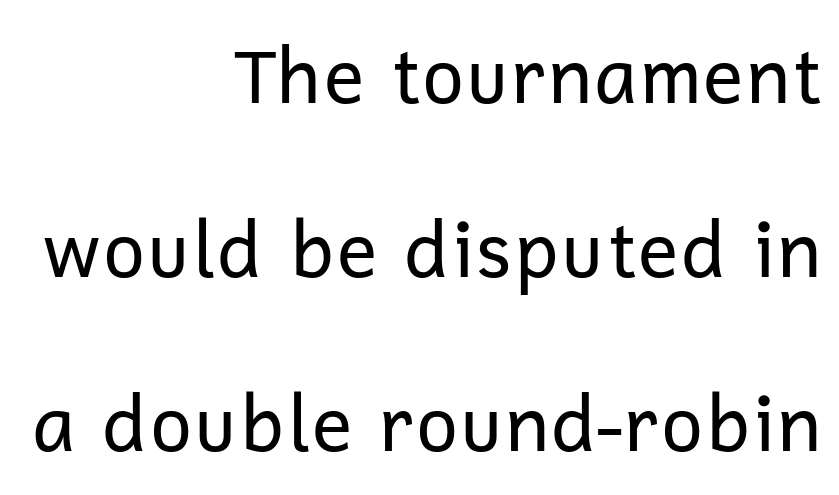
{"serif": "no", "italic": "no", "bold": "no", "weight": "regular", "width": "normal", "stroke_contrast": "low", "x_height": "medium", "monospaced": "no", "underline": "no", "align": "right", "line_spacing": "loose", "line_spacing_ratio": 2.29, "letter_spacing": "normal", "letter_spacing_em": 0.0, "glyph_px": 76}
